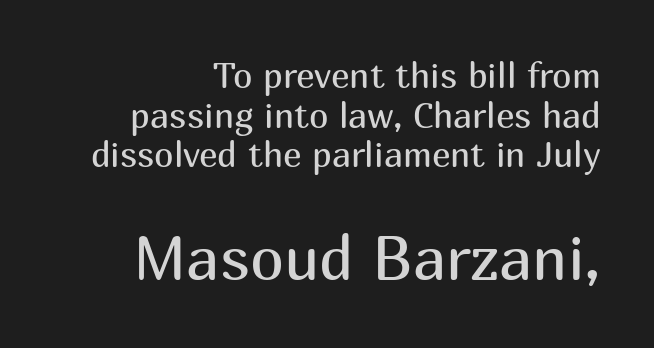
{"serif": "no", "italic": "no", "bold": "no", "weight": "regular", "width": "normal", "stroke_contrast": "medium", "x_height": "medium", "monospaced": "no", "underline": "no", "align": "right", "line_spacing": "tight", "line_spacing_ratio": 1.13, "letter_spacing": "normal", "letter_spacing_em": 0.0, "larger_block": "second", "size_ratio": 1.74, "glyph_px": 61}
